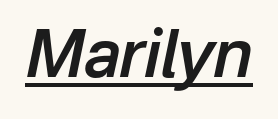
Is this a fixed-width face? No — the glyphs have proportional, varying widths. The letters are slanted; this is an italic face. Stems and bowls a touch heavier than normal — semibold. Caption: lettering with a line underneath.
